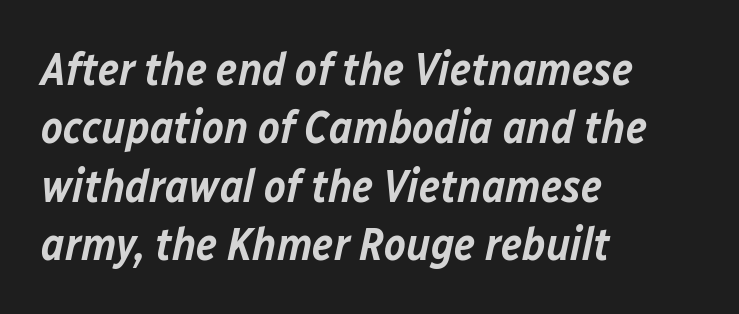
{"italic": "yes", "lean": "right", "slant_degrees": 12, "bold": "semi", "weight": "semibold", "width": "normal", "stroke_contrast": "low", "x_height": "medium", "monospaced": "no", "underline": "no", "align": "left", "line_spacing": "normal", "line_spacing_ratio": 1.27, "letter_spacing": "normal", "letter_spacing_em": 0.0, "glyph_px": 46}
